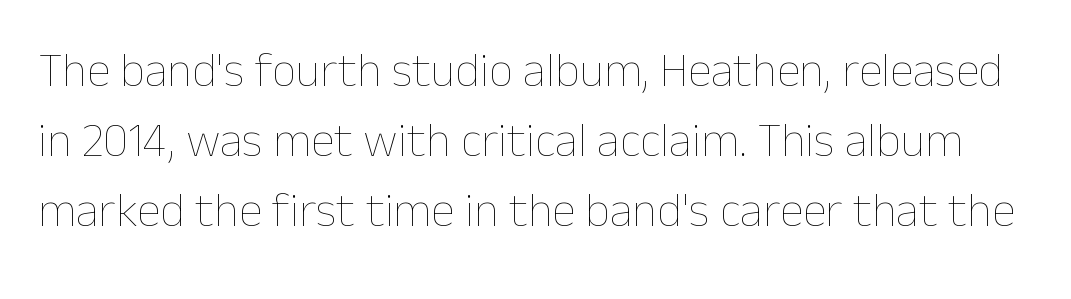
{"italic": "no", "bold": "no", "weight": "thin", "width": "normal", "stroke_contrast": "low", "x_height": "medium", "monospaced": "no", "underline": "no", "line_spacing": "normal", "line_spacing_ratio": 1.46, "letter_spacing": "normal", "letter_spacing_em": 0.0, "glyph_px": 48}
